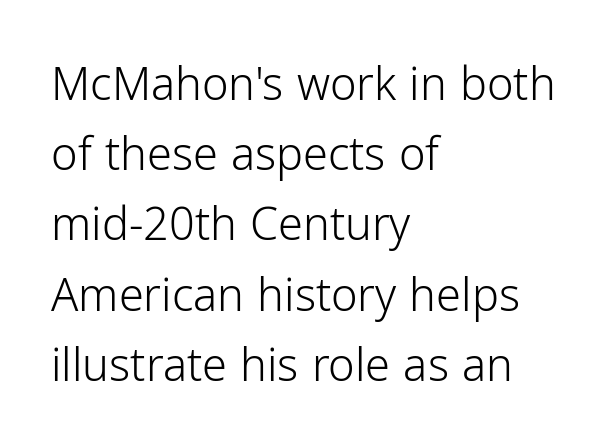
The string is rendered with underlining switched off. Caption: standard tracking, unaltered. Each letter keeps its own natural width here, so spacing adapts to shape. Stems here are at most as thick as an everyday book face. Note: no serifs on the glyphs. Style check: upright.
